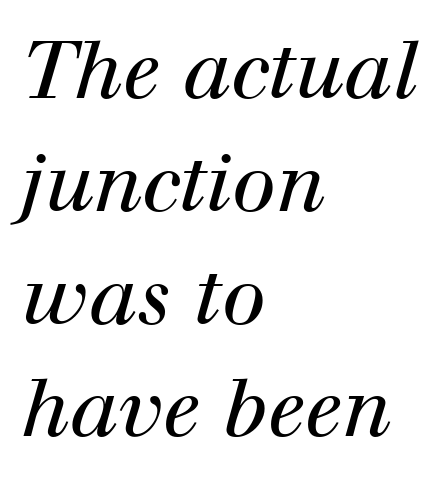
The image shows 80 px regular-weight serif type, italic (leaning right); set left-aligned, normal line spacing (1.41x), normal letter spacing, not underlined; high stroke contrast and a medium x-height.
